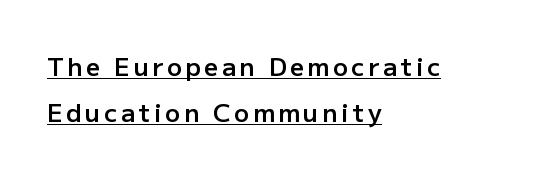
This is the regular roman posture of the typeface. The typesetter has applied underlining to the passage shown. Which margin do the lines hug? The left one — the right edge is uneven. Weight: semibold (demi).
